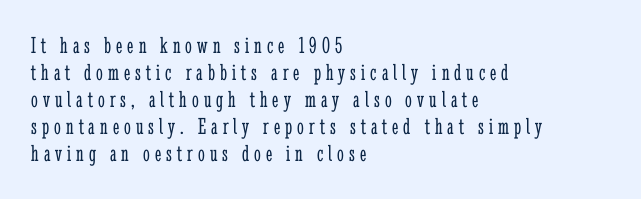
Q: Is the text bold? A: No.
Q: Is the text italic (slanted)? A: No, it is upright.
Q: Is the text underlined? A: No.
Q: How is the paragraph aligned? A: Left-aligned.
Q: Is the spacing between letters normal or unusually wide? A: Unusually wide.
Q: Is the spacing between lines tight, normal or loose? A: Tight.
